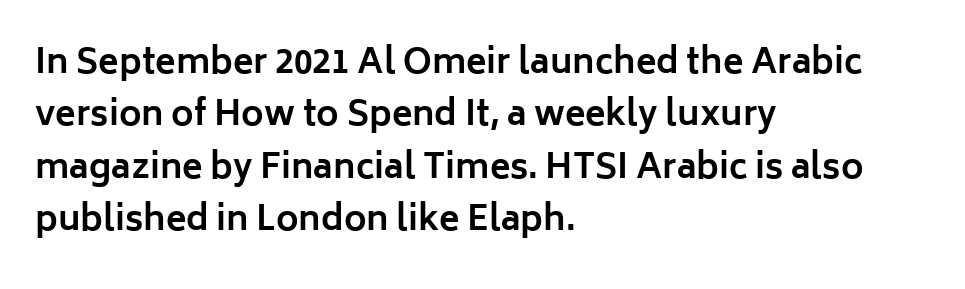
The image shows 34 px bold sans-serif type, upright; set left-aligned, normal line spacing (1.54x), normal letter spacing, not underlined; low stroke contrast and a medium x-height.
